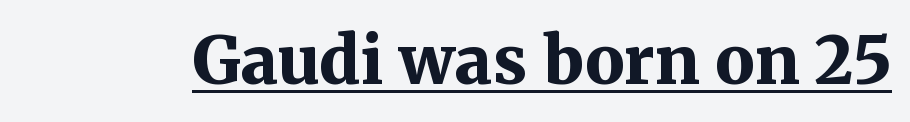
Little horizontal feet cap the strokes, marking this as serif type. Notice how the stems are strictly vertical — no italics here. Default kerning and tracking; the words read as compact shapes. Typographic density is high because the face is bold. Is this a fixed-width face? No — the glyphs have proportional, varying widths.
